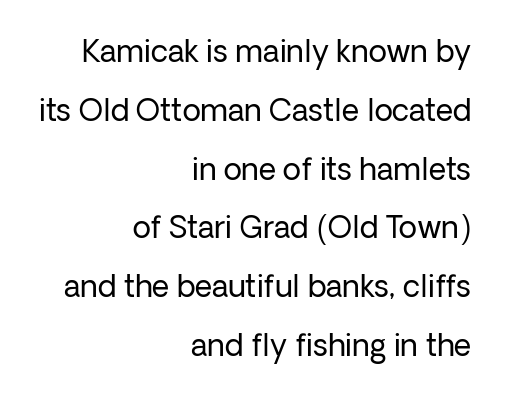
{"serif": "no", "italic": "no", "bold": "no", "weight": "regular", "width": "normal", "stroke_contrast": "low", "x_height": "medium", "monospaced": "no", "underline": "no", "align": "right", "line_spacing": "loose", "line_spacing_ratio": 1.96, "letter_spacing": "normal", "letter_spacing_em": 0.0, "glyph_px": 30}
